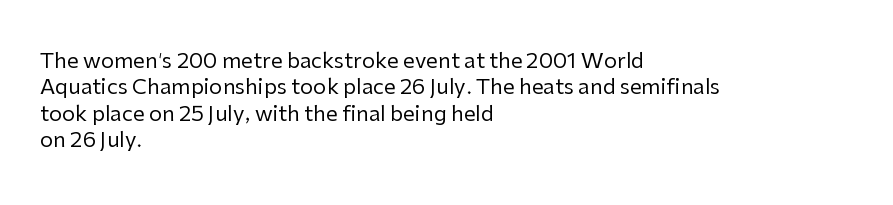
The image shows 21 px text type, upright; set left-aligned, normal line spacing (1.26x), normal letter spacing, not underlined.
